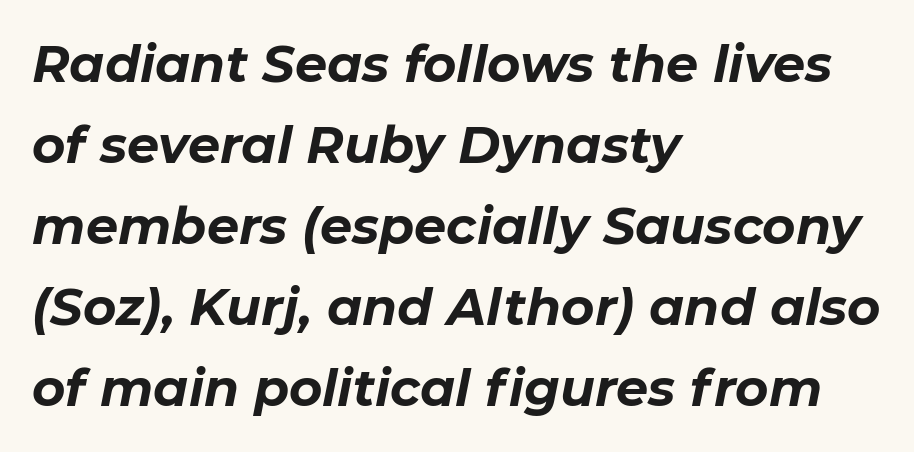
Q: Is the text bold? A: Yes.
Q: Is the text italic (slanted)? A: Yes, it leans right by about 11 degrees.
Q: Is the text underlined? A: No.
Q: How is the paragraph aligned? A: Left-aligned.
Q: Is the spacing between letters normal or unusually wide? A: Normal.
Q: Is the spacing between lines tight, normal or loose? A: Normal.
Q: Width (condensed, normal, or wide)? A: Normal.
Q: Stroke contrast? A: Low.
Q: x-height? A: Medium.
Q: Monospaced? A: No.
